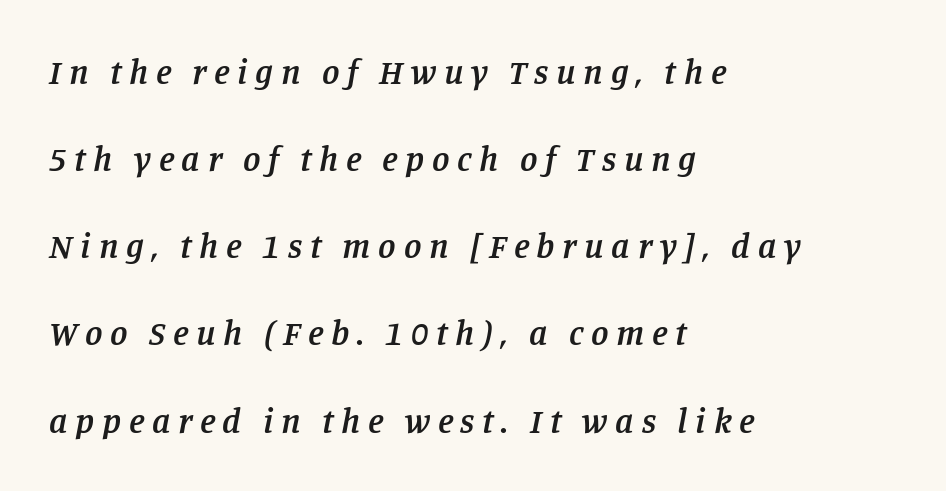
Q: Is the text bold? A: Semi-bold.
Q: Is the text italic (slanted)? A: Yes, it leans right by about 11 degrees.
Q: Is the typeface a serif or a sans-serif typeface? A: Serif.
Q: Is the text underlined? A: No.
Q: How is the paragraph aligned? A: Left-aligned.
Q: Is the spacing between letters normal or unusually wide? A: Unusually wide.
Q: Is the spacing between lines tight, normal or loose? A: Loose.
Q: Width (condensed, normal, or wide)? A: Normal.
Q: Stroke contrast? A: Low.
Q: x-height? A: Large.
Q: Monospaced? A: No.
